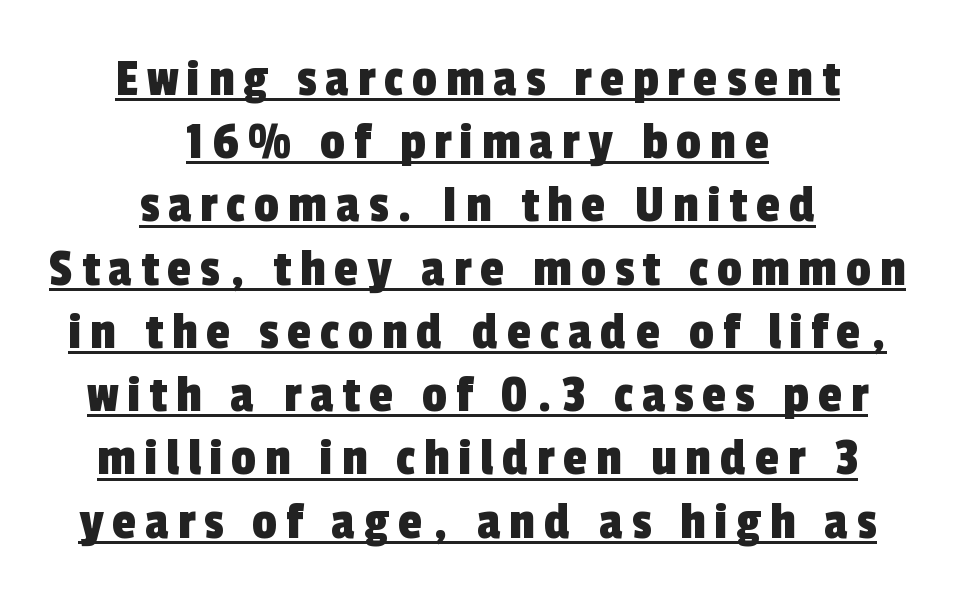
Is there much room between lines? No — they nearly touch. This sample carries an underscore along the baseline area. The letters advance in unequal steps, a hallmark of proportional type. The text was rendered using a sans face with plain stroke endings. The typesetter chose a symmetrical, centered arrangement here.
